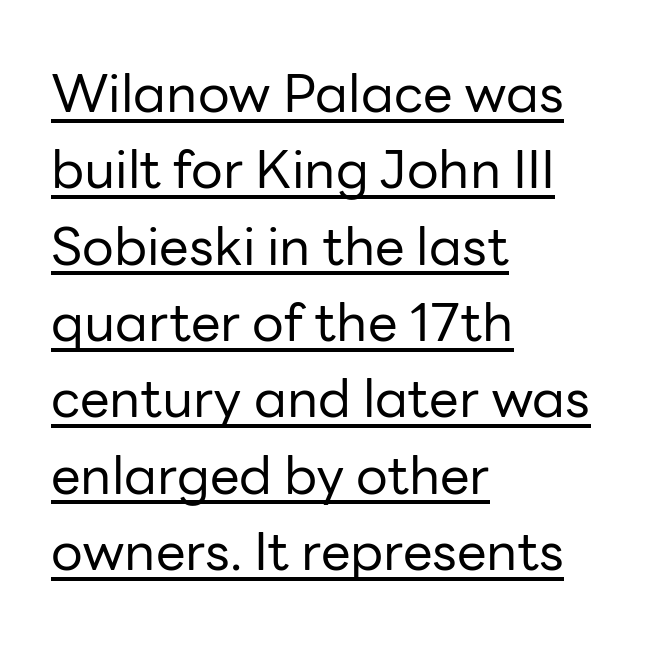
{"serif": "no", "italic": "no", "bold": "no", "weight": "regular", "width": "normal", "stroke_contrast": "low", "x_height": "medium", "monospaced": "no", "underline": "yes", "align": "left", "line_spacing": "normal", "line_spacing_ratio": 1.44, "letter_spacing": "normal", "letter_spacing_em": 0.0, "glyph_px": 53}
